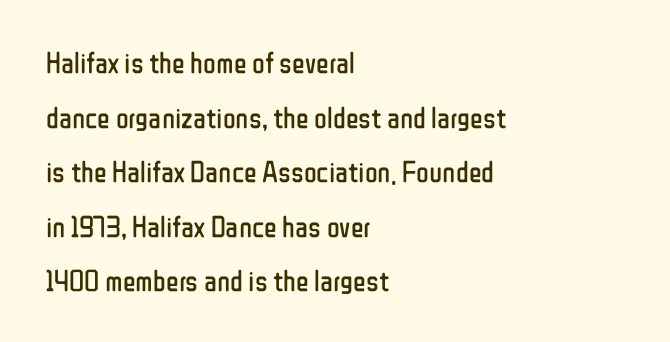
{"serif": "no", "italic": "no", "bold": "no", "weight": "regular", "width": "condensed", "stroke_contrast": "low", "x_height": "medium", "monospaced": "no", "underline": "no", "align": "left", "line_spacing_ratio": 1.82, "letter_spacing": "normal", "letter_spacing_em": 0.0, "glyph_px": 30}
